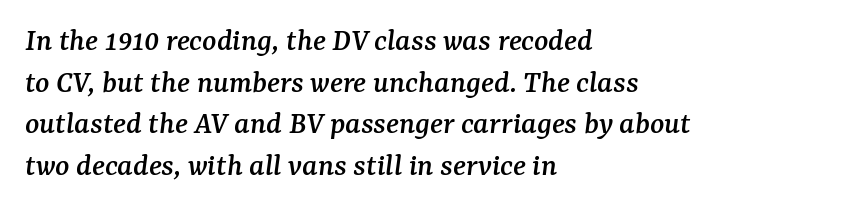
Are there feet on the stems? There are — it's a serif. The passage shown is typed in a proportional face where columns would drift. Interline gaps are of average width in this sample. The horizontal fit of the characters is conventional and even. Is the type slanted? Yes — the strokes lean at a clear angle. Casual observation: everything's shoved over to the left.
